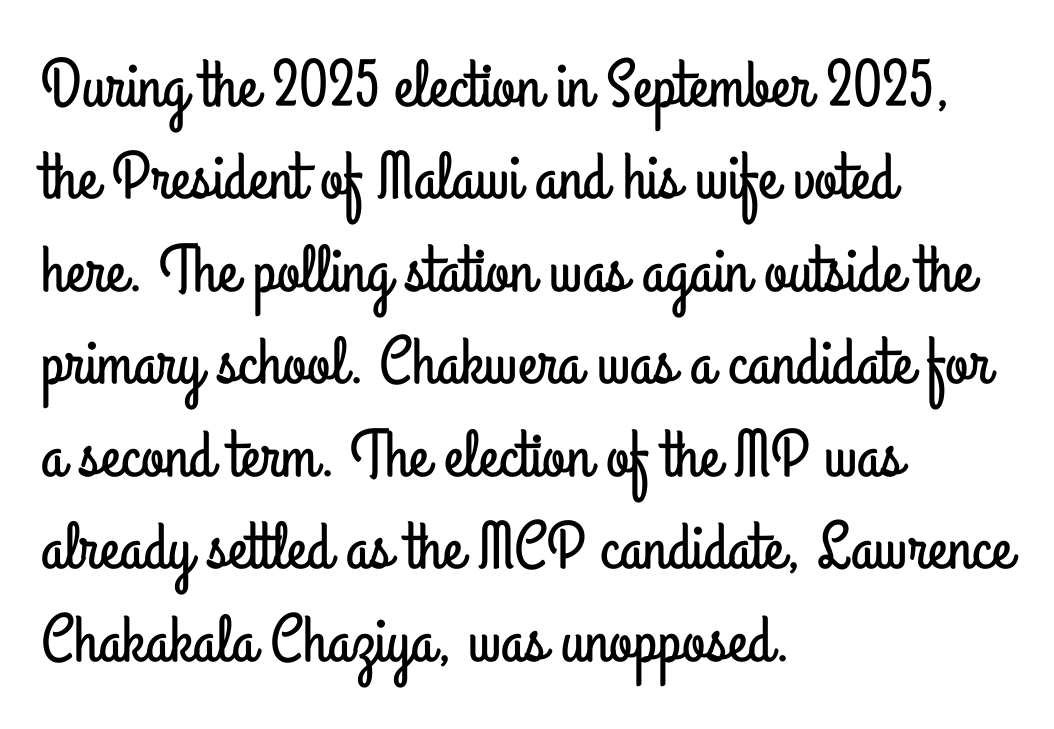
A typesetter would call this zero additional tracking. A sans-serif font was chosen for this passage. Baseline-to-baseline distance is the conventional proportion of letter height. The rendering anchors every line to the left-hand side.
